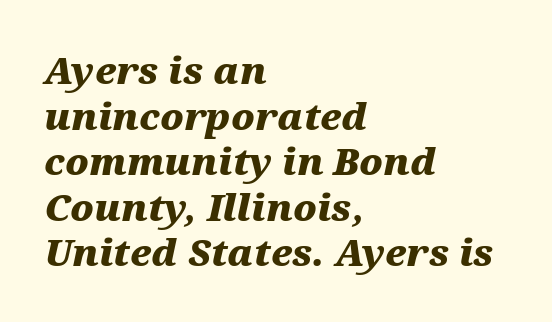
The image shows 37 px heavy, wide type, italic (leaning right); set left-aligned, line spacing 1.23x, normal letter spacing, not underlined; medium stroke contrast and a medium x-height.
